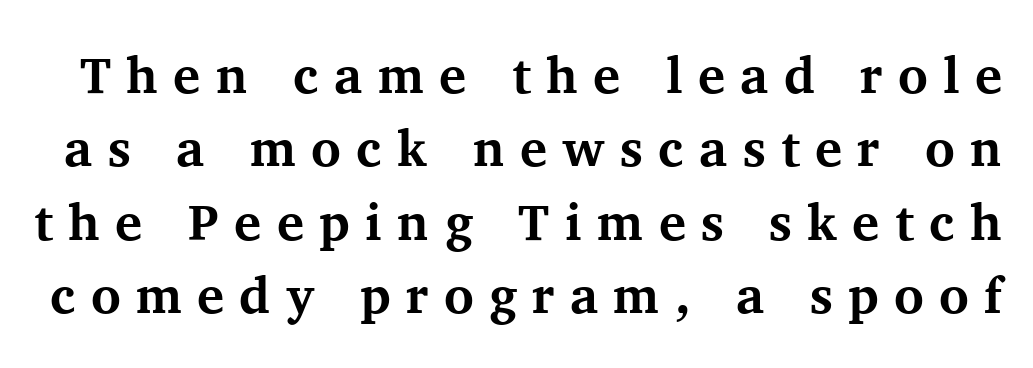
The image shows 51 px bold serif type, upright; set normal line spacing (1.44x), unusually wide letter spacing (+0.3 em), not underlined; medium stroke contrast and a medium x-height.
